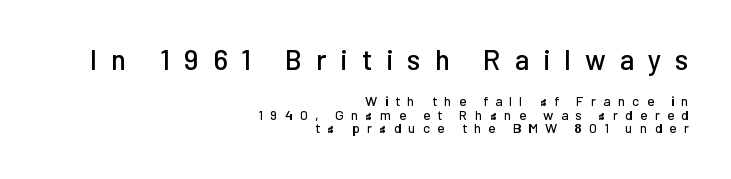
Line ends are locked; line starts wander. Here the designer chose a conventional face with non-uniform glyph widths. These lines have a slow, spaced-out rhythm from letter to letter. The letters stand upright; this is a roman face. Which chunk is bigger? The first one — the top block dwarfs the bottom.
